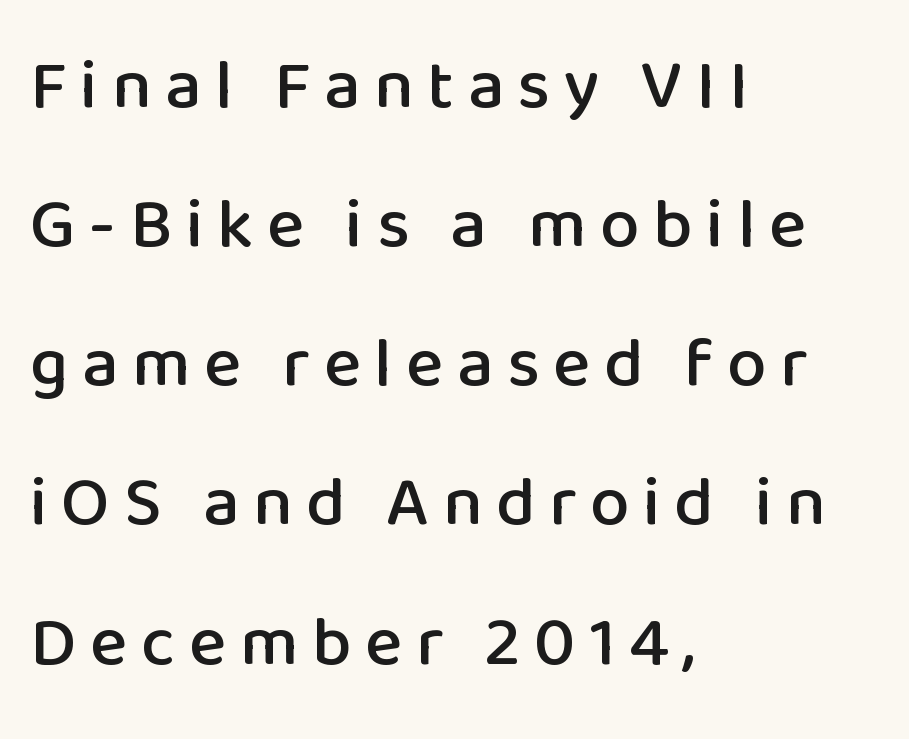
The image shows 71 px sans-serif type, upright; set left-aligned, loose line spacing (1.96x), not underlined; low stroke contrast and a medium x-height.
